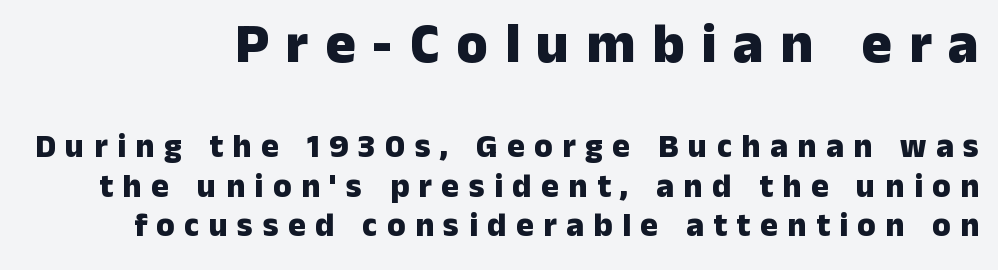
Q: Is the text bold? A: Yes.
Q: Is the text italic (slanted)? A: No, it is upright.
Q: Is the typeface a serif or a sans-serif typeface? A: Sans-serif.
Q: Is the text underlined? A: No.
Q: Is the spacing between letters normal or unusually wide? A: Unusually wide.
Q: Which block of text is set in a larger size, the first (top) or the second (bottom)? A: The first (top) one.
Q: Width (condensed, normal, or wide)? A: Normal.
Q: Stroke contrast? A: Low.
Q: x-height? A: Medium.
Q: Monospaced? A: No.
